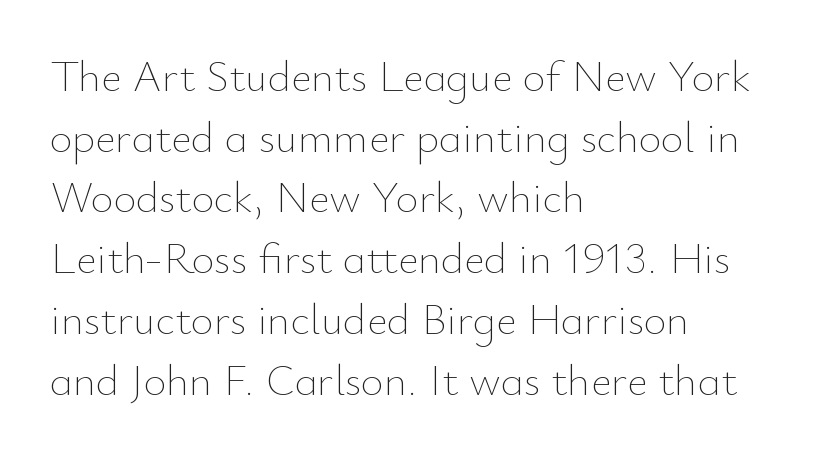
This is the regular roman posture of the typeface. The letters advance in unequal steps, a hallmark of proportional type. This sample uses plain, unmodified letter spacing. In terms of leading, this rendering sits right in the middle. A bare baseline throughout the passage.
